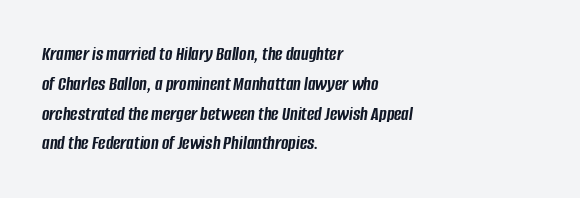
Rows of type keep a routine distance in the vertical direction. Characters are canted at an angle relative to the baseline's perpendicular. The typesetter chose a ragged-right arrangement here. In terms of letterspacing, this is plain default setting.
